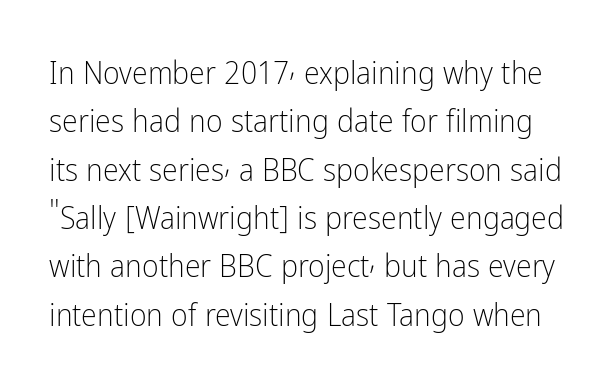
Just letters on the line, the space beneath them empty. Do the letters lean? They stand straight. The designer left line spacing at the default. No heavy texture on the line: the type isn't bold. Classification — sans serif.
